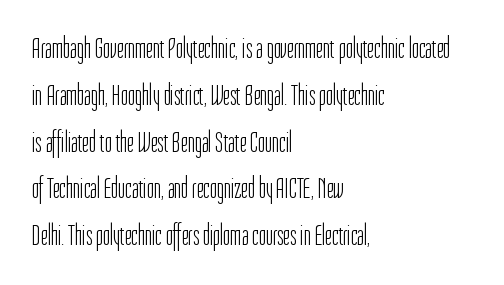
This rendering employs a face without finishing strokes, i.e., a sans-serif. The characters are drawn with everyday or finer stroke widths. One-word summary of the alignment: left. This sample keeps an unexceptional amount of space between lines. Lines of text with bare space underneath. Does the lettering tilt? It doesn't — this is upright.
